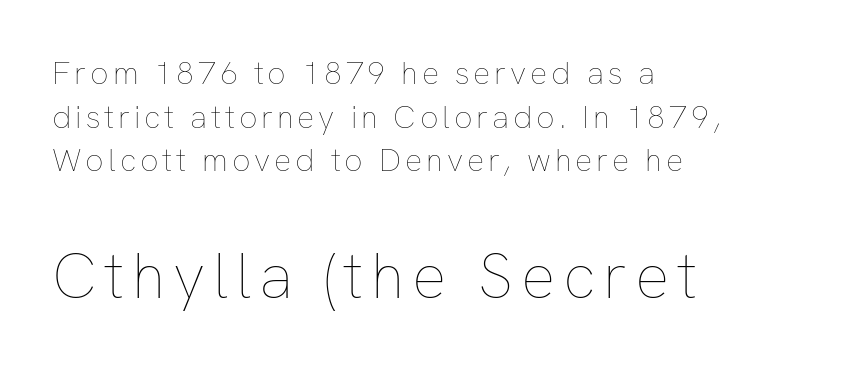
If you squint, the bottom block still reads clearly — it's the larger of the two. Baseline-to-baseline distance is the conventional proportion of letter height. No extra ink here — the face is not bold. The lines are quadded left. No italicization has been applied; the sample stays upright. The string is rendered with underlining switched off.
